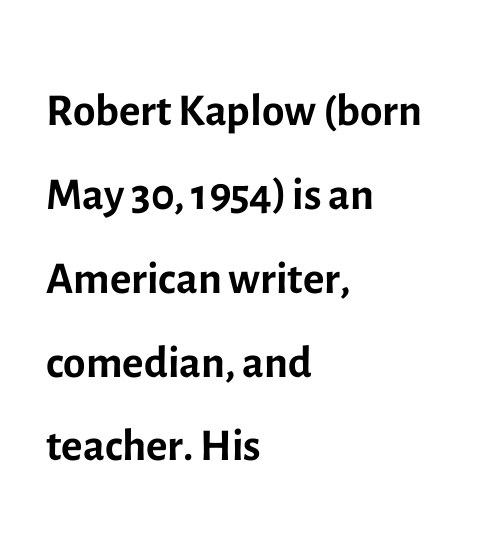
{"serif": "no", "italic": "no", "bold": "no", "weight": "regular", "width": "normal", "x_height": "medium", "monospaced": "no", "underline": "no", "align": "left", "line_spacing": "normal", "line_spacing_ratio": 1.29, "letter_spacing": "normal", "letter_spacing_em": 0.0, "glyph_px": 65}
